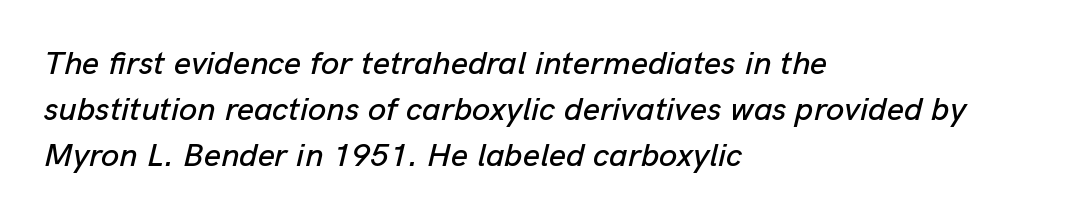
Teacher's note: observe the even left margin — that is flush-left alignment. Descenders are the only things crossing below the line. The designer left line spacing at the default. The face used here is proportionally spaced, like ordinary book or web type. Slant detected: the letters are inclined. No extra tracking has been applied to these lines.
